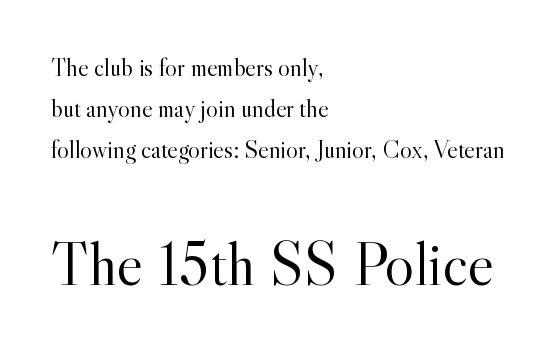
{"serif": "yes", "italic": "no", "bold": "no", "weight": "light", "width": "normal", "x_height": "small", "monospaced": "no", "underline": "no", "align": "left", "line_spacing": "normal", "line_spacing_ratio": 1.65, "letter_spacing": "normal", "letter_spacing_em": 0.0, "larger_block": "second", "size_ratio": 2.48, "glyph_px": 62}
